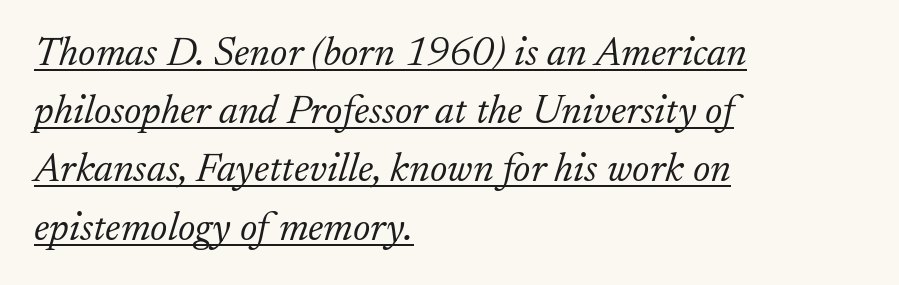
Q: Is the text bold? A: No.
Q: Is the text italic (slanted)? A: Yes, it leans right by about 17 degrees.
Q: Is the typeface a serif or a sans-serif typeface? A: Serif.
Q: Is the text underlined? A: Yes.
Q: How is the paragraph aligned? A: Left-aligned.
Q: Is the spacing between letters normal or unusually wide? A: Normal.
Q: Is the spacing between lines tight, normal or loose? A: Normal.
Q: Width (condensed, normal, or wide)? A: Normal.
Q: Stroke contrast? A: Low.
Q: x-height? A: Small.
Q: Monospaced? A: No.
